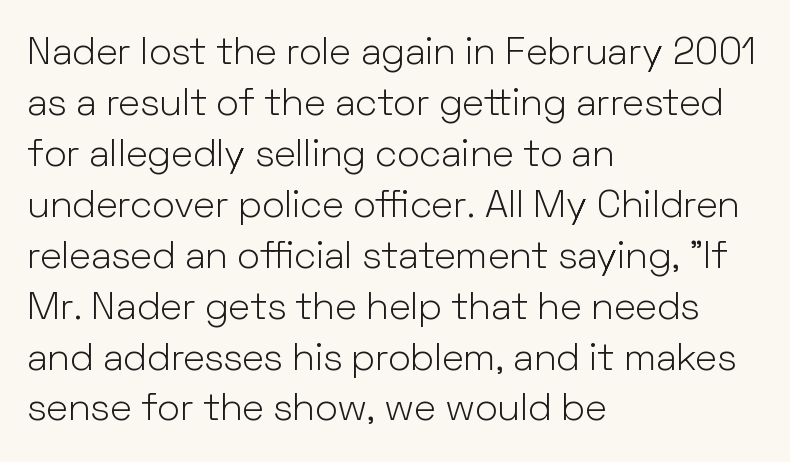
Q: Is the text bold? A: No.
Q: Is the text italic (slanted)? A: No, it is upright.
Q: Is the typeface a serif or a sans-serif typeface? A: Sans-serif.
Q: Is the text underlined? A: No.
Q: How is the paragraph aligned? A: Left-aligned.
Q: Is the spacing between letters normal or unusually wide? A: Normal.
Q: Is the spacing between lines tight, normal or loose? A: Normal.
Q: Width (condensed, normal, or wide)? A: Normal.
Q: Stroke contrast? A: Low.
Q: x-height? A: Medium.
Q: Monospaced? A: No.
